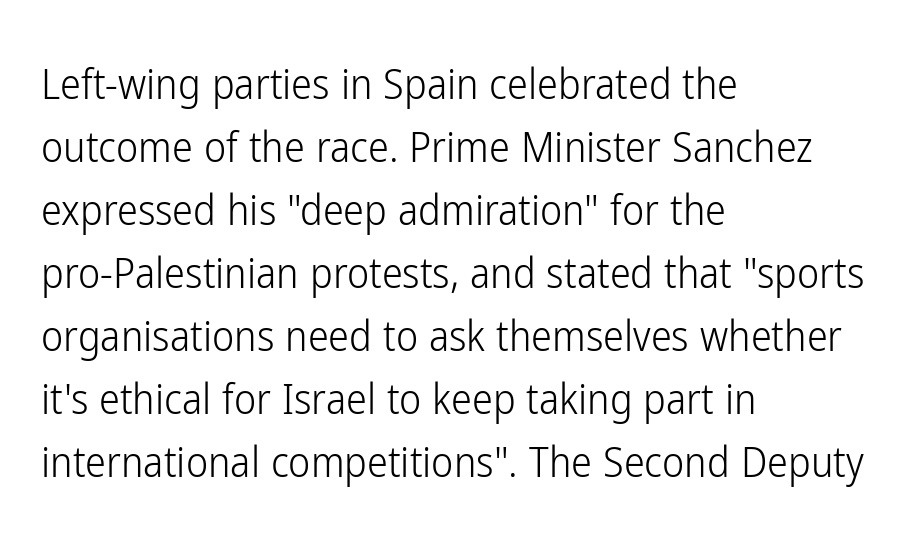
If you drew a line through each stem, it would be perfectly vertical. The line texture is even and compact thanks to regular tracking. Honestly, the row spacing looks completely unremarkable. Classification — sans serif.
